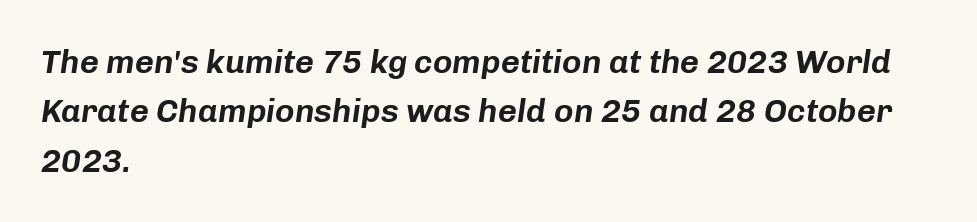
Q: Is the text italic (slanted)? A: Yes, it leans right by about 8 degrees.
Q: Is the text underlined? A: No.
Q: How is the paragraph aligned? A: Left-aligned.
Q: Is the spacing between letters normal or unusually wide? A: Normal.
Q: Is the spacing between lines tight, normal or loose? A: Normal.
Q: Width (condensed, normal, or wide)? A: Normal.
Q: Stroke contrast? A: Low.
Q: x-height? A: Medium.
Q: Monospaced? A: No.
